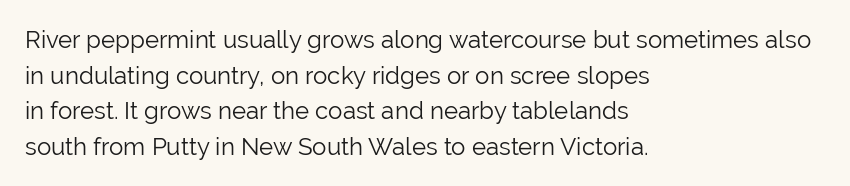
The image shows 24 px text type, upright; set left-aligned, normal line spacing (1.48x), normal letter spacing, not underlined.
